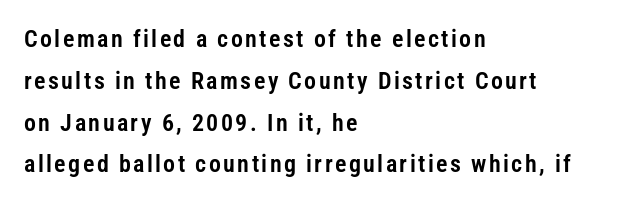
The image shows 24 px text type, upright; set left-aligned, line spacing 1.74x, not underlined.
